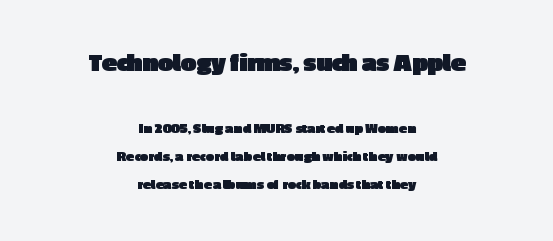
The image shows 27 px bold type, upright; set centered, line spacing 1.86x, normal letter spacing, not underlined; the first (top) block is 1.8x larger.
